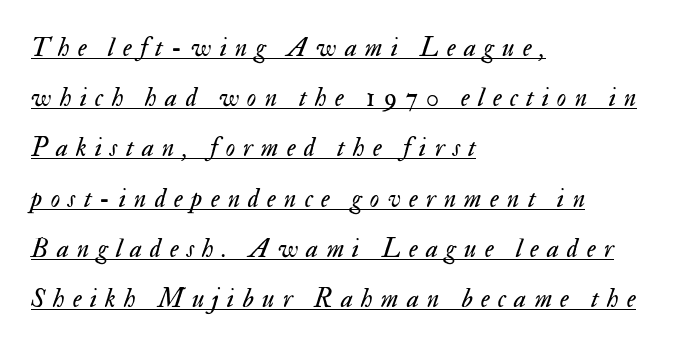
The specimen reads as italic at a glance. Casual observation: everything's shoved over to the left. The gaps between neighbouring characters are conspicuously large. How would I describe the line gaps? Wide and relaxed. Stroke mass is kept to a normal reading level or below.
